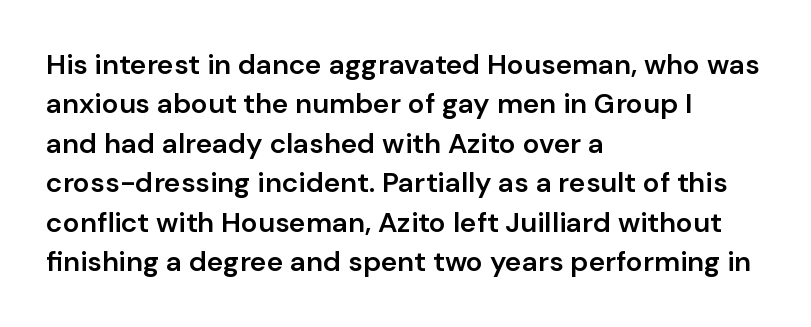
Letterform terminals end flat and unadorned throughout the passage. You could not count columns in this text — the font is proportionally spaced. Short and long lines alike share a common starting point at left. You can tell it's not italic because the verticals are truly vertical. Students, note that the glyphs here touch the page at normal intervals.
